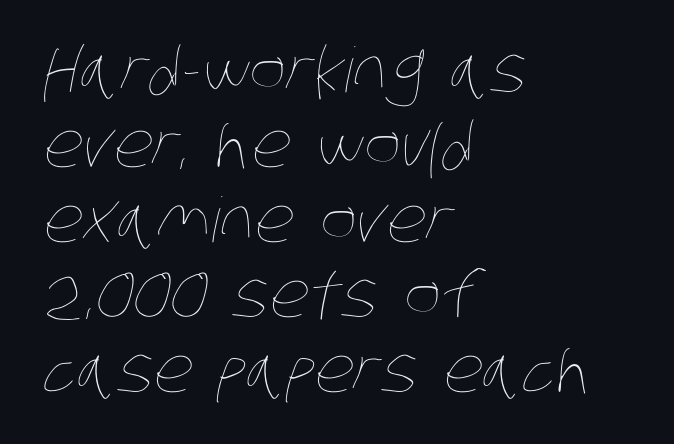
The image shows 62 px thin, condensed type; set left-aligned, line spacing 1.21x, normal letter spacing, not underlined; low stroke contrast and a large x-height.
